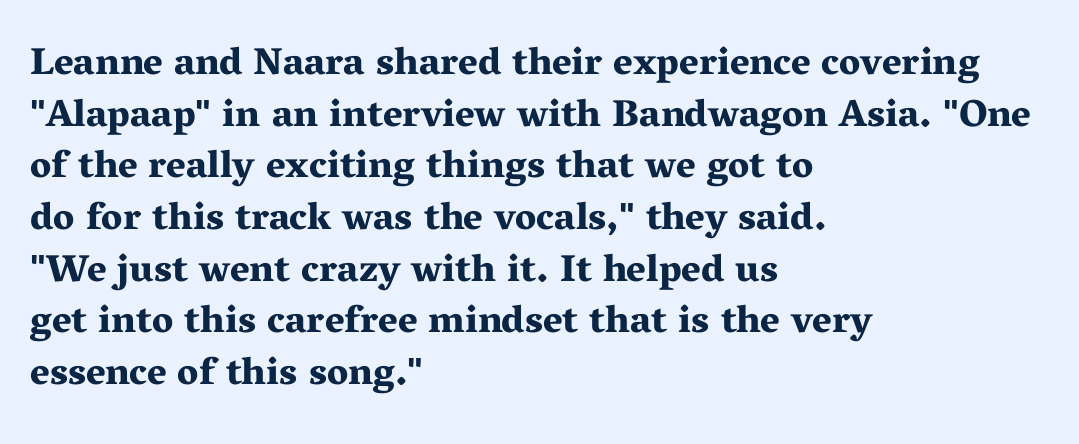
Q: Is the text bold? A: Yes.
Q: Is the text italic (slanted)? A: No, it is upright.
Q: Is the typeface a serif or a sans-serif typeface? A: Serif.
Q: Is the text underlined? A: No.
Q: How is the paragraph aligned? A: Left-aligned.
Q: Is the spacing between letters normal or unusually wide? A: Normal.
Q: Is the spacing between lines tight, normal or loose? A: Normal.
Q: Width (condensed, normal, or wide)? A: Wide.
Q: Stroke contrast? A: Medium.
Q: x-height? A: Medium.
Q: Monospaced? A: No.
